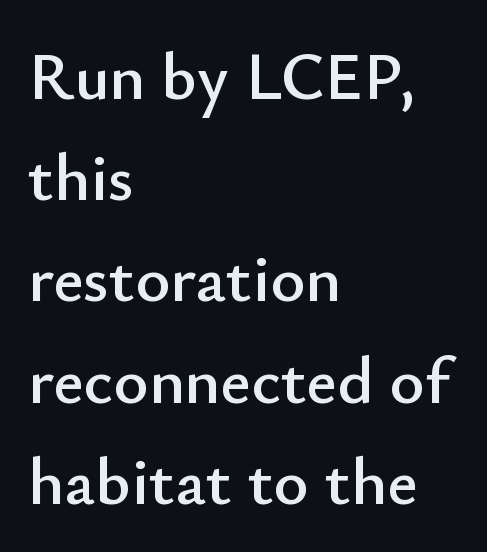
Q: Is the text italic (slanted)? A: No, it is upright.
Q: Is the typeface a serif or a sans-serif typeface? A: Sans-serif.
Q: Is the text underlined? A: No.
Q: How is the paragraph aligned? A: Left-aligned.
Q: Is the spacing between letters normal or unusually wide? A: Normal.
Q: Is the spacing between lines tight, normal or loose? A: Normal.
Q: Width (condensed, normal, or wide)? A: Normal.
Q: Stroke contrast? A: Low.
Q: x-height? A: Small.
Q: Monospaced? A: No.
